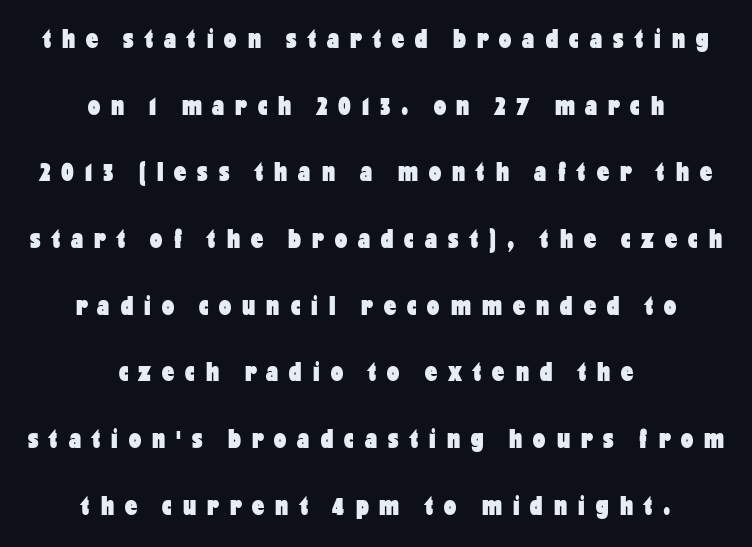
The image shows 27 px bold type, upright; set centered, loose line spacing (2.47x), unusually wide letter spacing (+0.41 em), not underlined.
